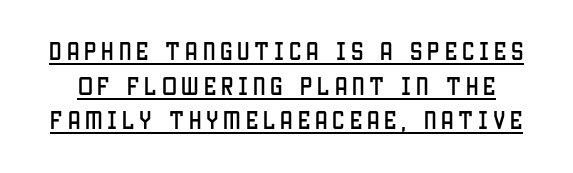
Q: Is the text italic (slanted)? A: No, it is upright.
Q: Is the text underlined? A: Yes.
Q: Is the spacing between letters normal or unusually wide? A: Unusually wide.
